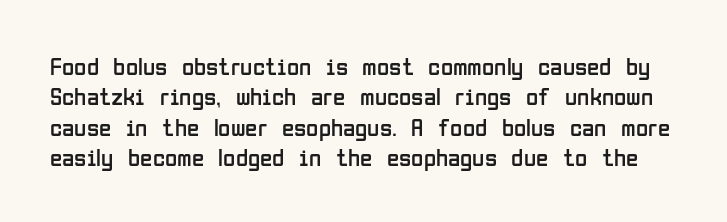
{"italic": "no", "bold": "no", "underline": "no", "line_spacing_ratio": 1.22, "letter_spacing": "normal", "letter_spacing_em": 0.0, "glyph_px": 25}
